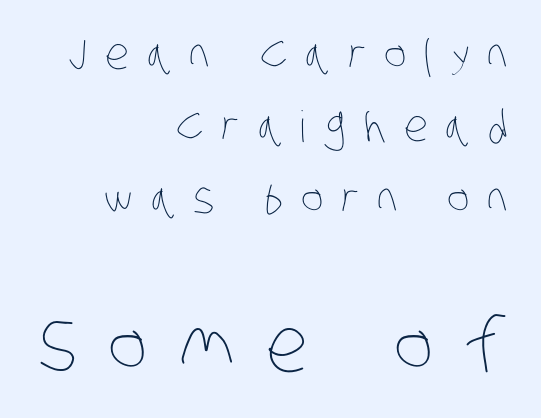
Q: Is the text bold? A: No.
Q: Is the text underlined? A: No.
Q: How is the paragraph aligned? A: Right-aligned.
Q: Is the spacing between letters normal or unusually wide? A: Unusually wide.
Q: Is the spacing between lines tight, normal or loose? A: Normal.
Q: Which block of text is set in a larger size, the first (top) or the second (bottom)? A: The second (bottom) one.
Q: Width (condensed, normal, or wide)? A: Condensed.
Q: Stroke contrast? A: Low.
Q: x-height? A: Large.
Q: Monospaced? A: No.
